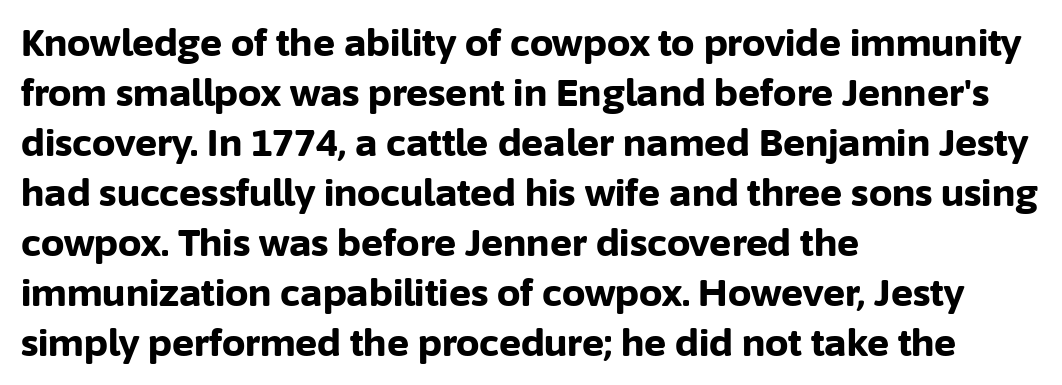
{"serif": "no", "italic": "no", "bold": "yes", "weight": "bold", "width": "normal", "stroke_contrast": "low", "x_height": "medium", "monospaced": "no", "underline": "no", "align": "left", "line_spacing": "normal", "line_spacing_ratio": 1.35, "letter_spacing": "normal", "letter_spacing_em": 0.0, "glyph_px": 37}
